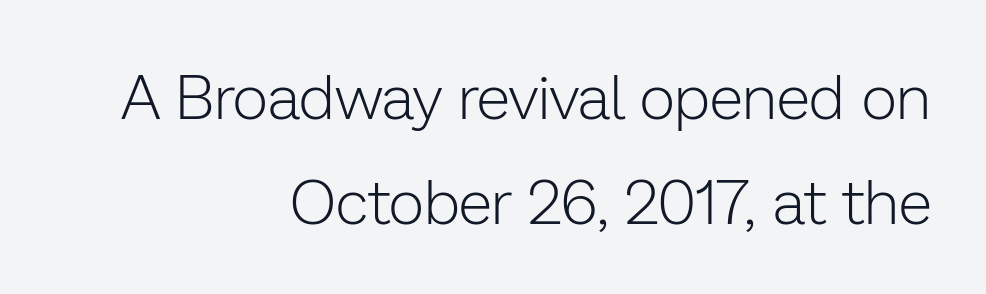
The image shows 62 px light sans-serif type, upright; set right-aligned, normal line spacing (1.7x), normal letter spacing, not underlined; low stroke contrast and a medium x-height.
